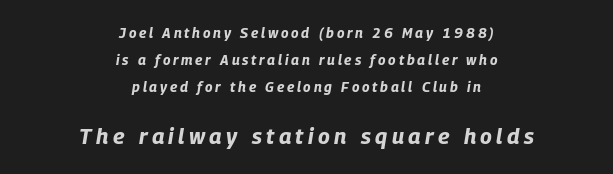
The image shows 22 px bold type, italic (leaning right); set centered, loose line spacing (1.92x), unusually wide letter spacing (+0.2 em), not underlined; the second (bottom) block is 1.57x larger.
